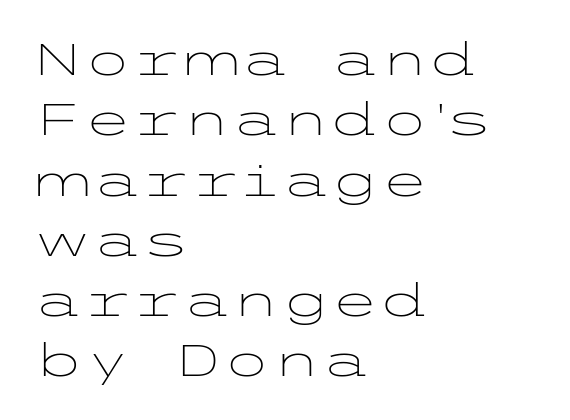
{"serif": "no", "italic": "no", "bold": "no", "weight": "light", "width": "wide", "stroke_contrast": "low", "x_height": "medium", "underline": "no", "align": "left", "line_spacing": "normal", "line_spacing_ratio": 1.34, "letter_spacing": "normal", "letter_spacing_em": 0.0, "glyph_px": 45}
